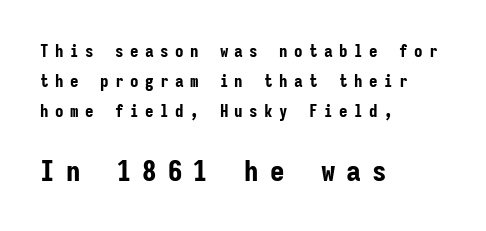
The image shows 29 px bold, condensed sans-serif type, upright, monospaced; set left-aligned, line spacing 1.77x, unusually wide letter spacing (+0.38 em), not underlined; the second (bottom) block is 1.71x larger; low stroke contrast and a medium x-height.
